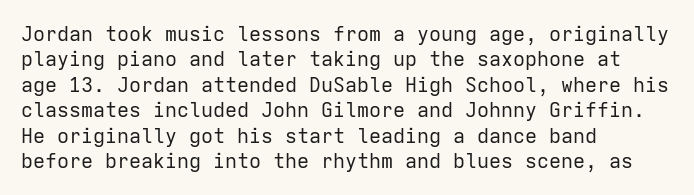
The image shows 20 px text type, upright; set left-aligned, normal line spacing (1.27x), normal letter spacing, not underlined.
